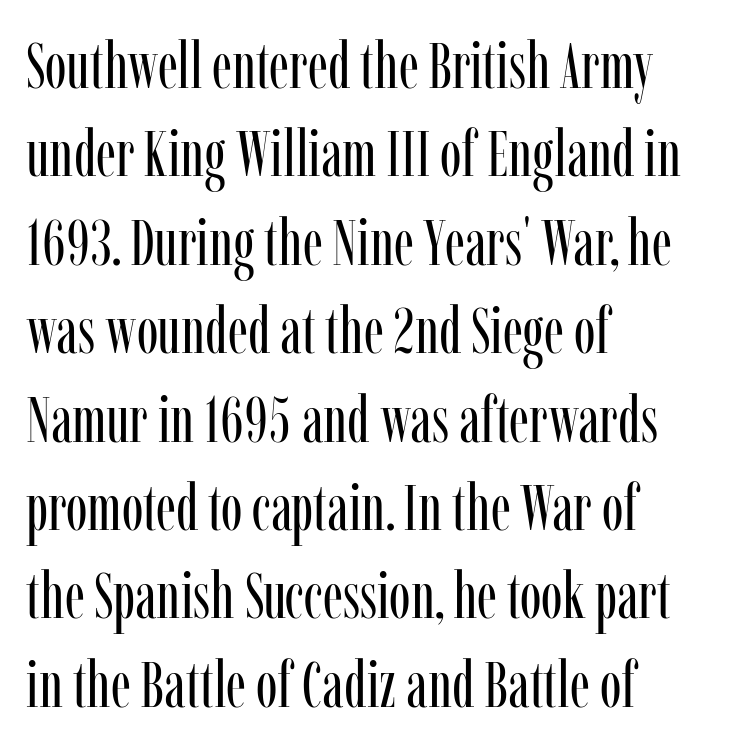
The image shows 65 px regular-weight, condensed serif type, upright; set left-aligned, normal line spacing (1.36x), normal letter spacing, not underlined; low stroke contrast and a medium x-height.
